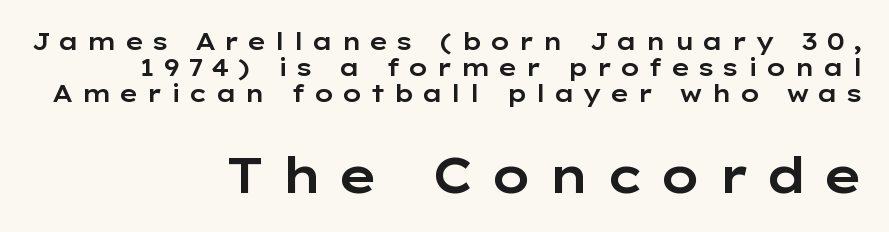
The image shows 49 px wide sans-serif type, upright; set right-aligned, tight line spacing (1.09x), unusually wide letter spacing (+0.32 em), not underlined; the second (bottom) block is 2.04x larger; low stroke contrast and a medium x-height.
